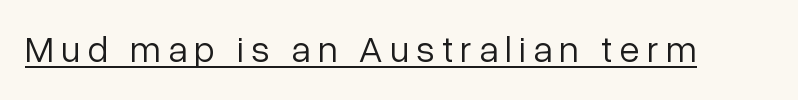
Q: Is the text bold? A: No.
Q: Is the text italic (slanted)? A: No, it is upright.
Q: Is the typeface a serif or a sans-serif typeface? A: Sans-serif.
Q: Is the text underlined? A: Yes.
Q: Is the spacing between letters normal or unusually wide? A: Unusually wide.
Q: Width (condensed, normal, or wide)? A: Normal.
Q: Stroke contrast? A: Low.
Q: x-height? A: Medium.
Q: Monospaced? A: No.
